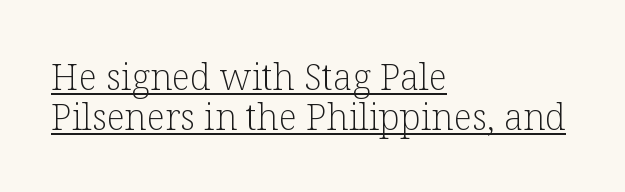
{"serif": "yes", "italic": "no", "bold": "no", "weight": "light", "width": "normal", "stroke_contrast": "low", "x_height": "medium", "monospaced": "no", "underline": "yes", "align": "left", "line_spacing": "tight", "line_spacing_ratio": 1.1, "letter_spacing": "normal", "letter_spacing_em": 0.0, "glyph_px": 36}
